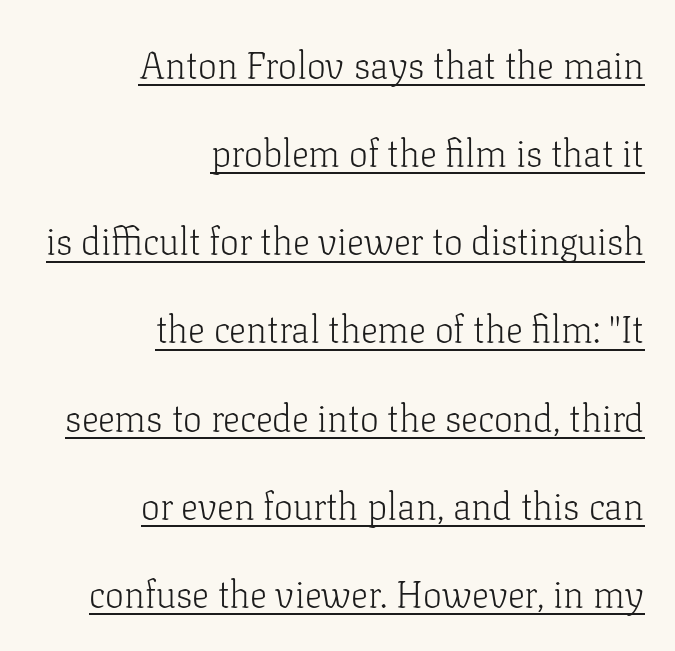
{"serif": "yes", "italic": "no", "bold": "no", "weight": "light", "width": "normal", "stroke_contrast": "low", "x_height": "medium", "monospaced": "no", "underline": "yes", "align": "right", "line_spacing": "loose", "line_spacing_ratio": 2.32, "letter_spacing": "normal", "letter_spacing_em": 0.0, "glyph_px": 38}
